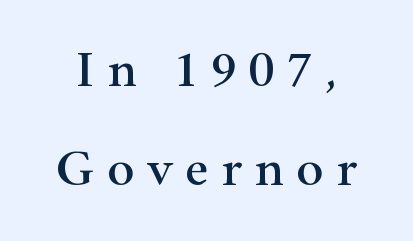
Q: Is the text italic (slanted)? A: No, it is upright.
Q: Is the typeface a serif or a sans-serif typeface? A: Serif.
Q: Is the text underlined? A: No.
Q: Is the spacing between letters normal or unusually wide? A: Unusually wide.
Q: Is the spacing between lines tight, normal or loose? A: Loose.
Q: Width (condensed, normal, or wide)? A: Wide.
Q: Stroke contrast? A: High.
Q: x-height? A: Small.
Q: Monospaced? A: No.
